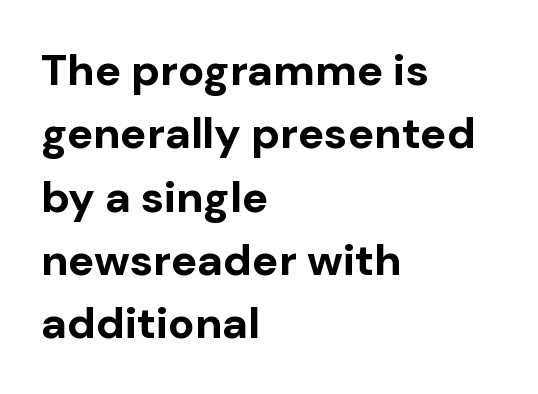
Q: Is the text bold? A: Yes.
Q: Is the text italic (slanted)? A: No, it is upright.
Q: Is the typeface a serif or a sans-serif typeface? A: Sans-serif.
Q: Is the text underlined? A: No.
Q: How is the paragraph aligned? A: Left-aligned.
Q: Is the spacing between letters normal or unusually wide? A: Normal.
Q: Is the spacing between lines tight, normal or loose? A: Normal.
Q: Width (condensed, normal, or wide)? A: Normal.
Q: Stroke contrast? A: Low.
Q: x-height? A: Medium.
Q: Monospaced? A: No.
